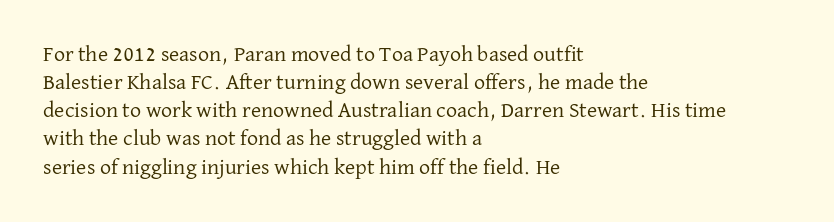
Q: Is the text bold? A: No.
Q: Is the text italic (slanted)? A: No, it is upright.
Q: Is the text underlined? A: No.
Q: How is the paragraph aligned? A: Left-aligned.
Q: Is the spacing between letters normal or unusually wide? A: Normal.
Q: Is the spacing between lines tight, normal or loose? A: Normal.
